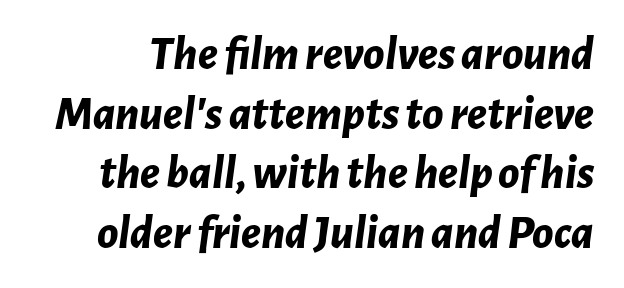
Rendered with sloped, italic letterforms. Varying glyph widths throughout — classic text-font behaviour. Decoration check: the copy has no underline. The horizontal fit of the characters is conventional and even. Thick stems and heavy bowls — unmistakably bold.
